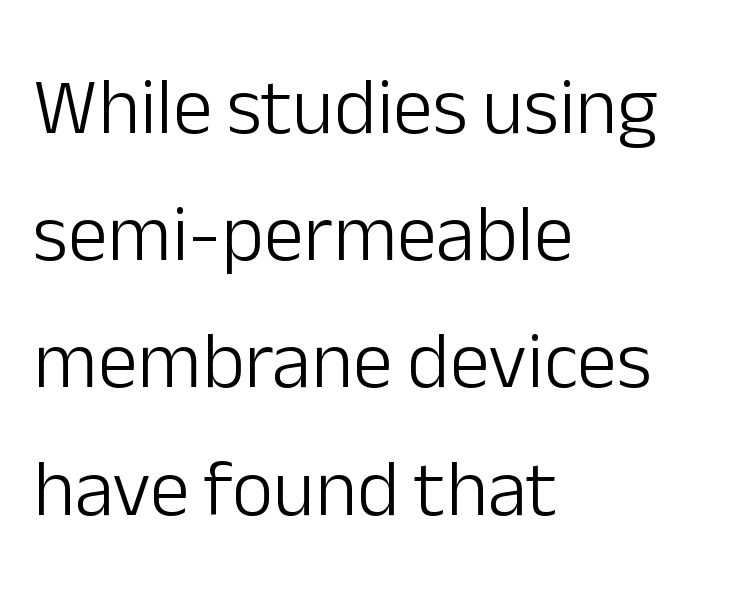
{"serif": "no", "italic": "no", "bold": "no", "weight": "light", "width": "normal", "stroke_contrast": "low", "x_height": "medium", "monospaced": "no", "underline": "no", "align": "left", "line_spacing": "normal", "line_spacing_ratio": 1.59, "letter_spacing": "normal", "letter_spacing_em": 0.0, "glyph_px": 80}
